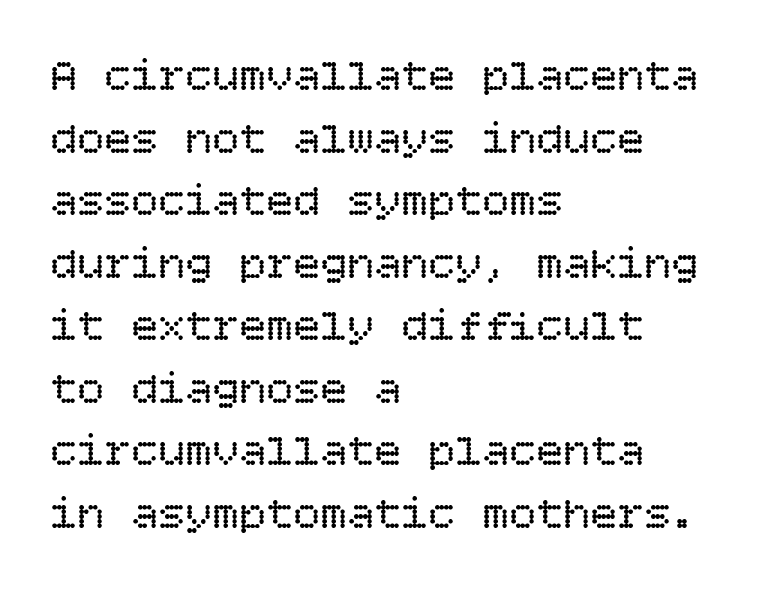
{"italic": "no", "bold": "no", "weight": "regular", "width": "normal", "stroke_contrast": "low", "x_height": "large", "underline": "no", "align": "left", "line_spacing": "normal", "line_spacing_ratio": 1.39, "letter_spacing": "normal", "letter_spacing_em": 0.0, "glyph_px": 45}
